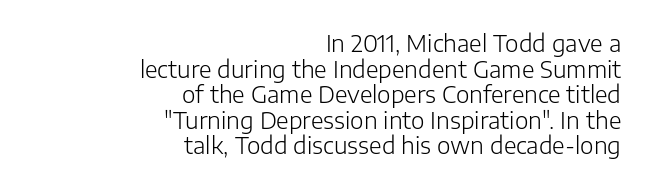
The image shows 23 px text type, upright; set right-aligned, tight line spacing (1.11x), normal letter spacing, not underlined.
